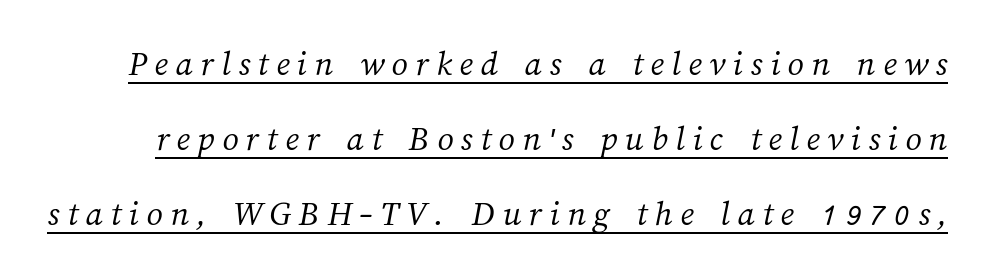
A light-to-regular cut is what we see here. Caption: lettering with a line underneath. The block of text is sparse from top to bottom, with ample space between rows. The passage shown has open, widely tracked lettering throughout.
